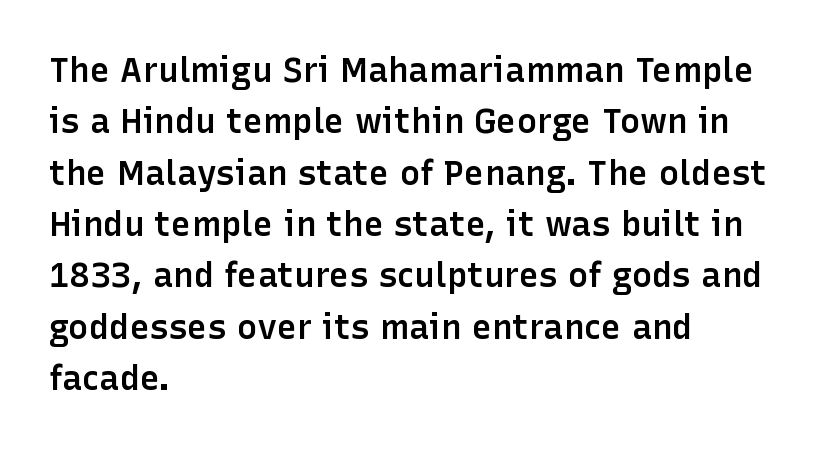
Q: Is the text bold? A: Semi-bold.
Q: Is the text italic (slanted)? A: No, it is upright.
Q: Is the typeface a serif or a sans-serif typeface? A: Sans-serif.
Q: Is the text underlined? A: No.
Q: How is the paragraph aligned? A: Left-aligned.
Q: Is the spacing between letters normal or unusually wide? A: Normal.
Q: Is the spacing between lines tight, normal or loose? A: Normal.
Q: Width (condensed, normal, or wide)? A: Normal.
Q: Stroke contrast? A: Low.
Q: x-height? A: Medium.
Q: Monospaced? A: No.
